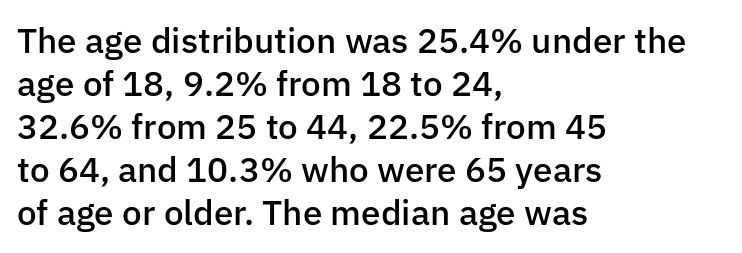
{"serif": "no", "italic": "no", "bold": "semi", "weight": "semibold", "width": "normal", "stroke_contrast": "low", "x_height": "medium", "monospaced": "no", "underline": "no", "align": "left", "line_spacing_ratio": 1.23, "letter_spacing": "normal", "letter_spacing_em": 0.0, "glyph_px": 35}
